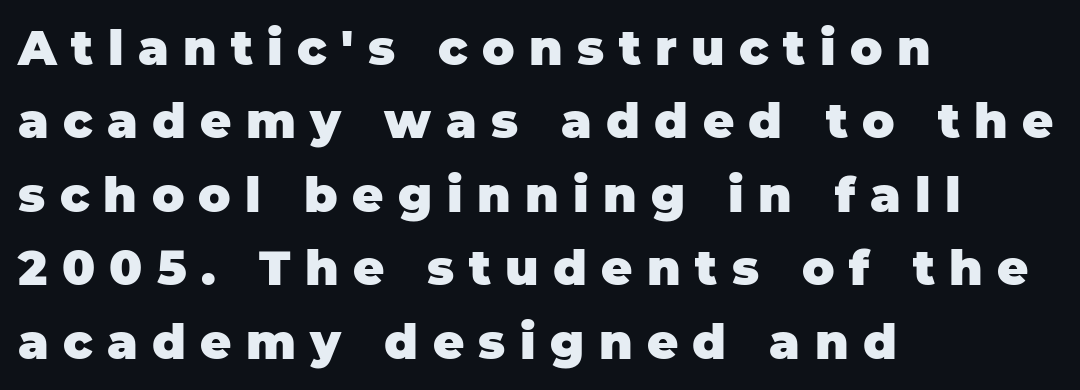
Q: Is the text bold? A: Yes.
Q: Is the text italic (slanted)? A: No, it is upright.
Q: Is the typeface a serif or a sans-serif typeface? A: Sans-serif.
Q: Is the text underlined? A: No.
Q: How is the paragraph aligned? A: Left-aligned.
Q: Is the spacing between letters normal or unusually wide? A: Unusually wide.
Q: Is the spacing between lines tight, normal or loose? A: Normal.
Q: Width (condensed, normal, or wide)? A: Normal.
Q: Stroke contrast? A: Low.
Q: x-height? A: Large.
Q: Monospaced? A: No.
